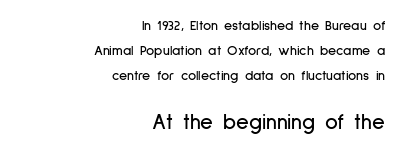
The image shows 22 px text type, upright; set right-aligned, line spacing 1.8x, normal letter spacing, not underlined; the second (bottom) block is 1.57x larger.
